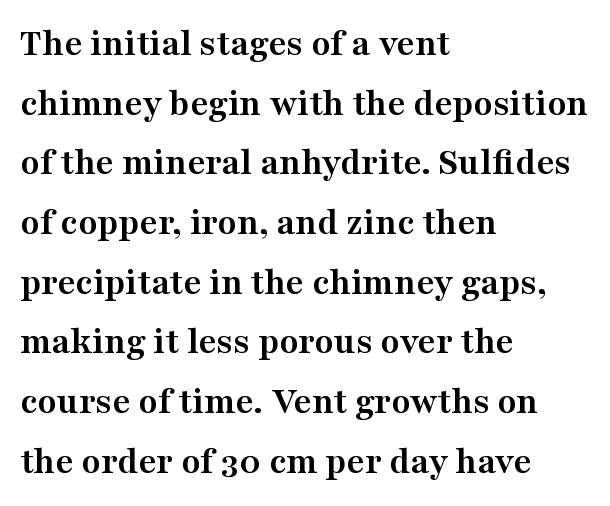
Do the letters lean? They stand straight. Does the type have serifs? Yes, each stem ends in a small foot. Nobody drew a line under any word here. Typographic density is high because the face is bold. The block of text has a typical density, with ordinary space between rows. The gaps between neighbouring characters are ordinary and unremarkable.
